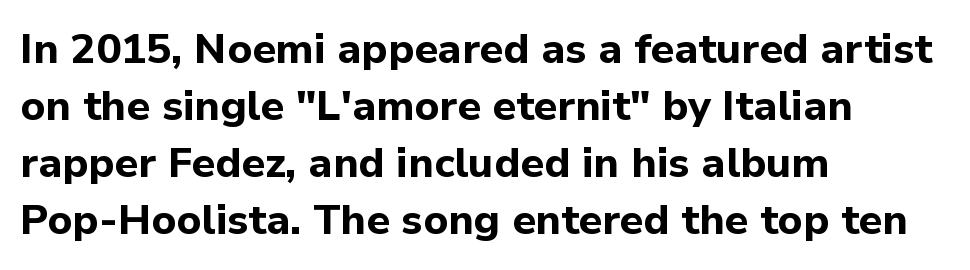
Q: Is the text bold? A: Yes.
Q: Is the text italic (slanted)? A: No, it is upright.
Q: Is the typeface a serif or a sans-serif typeface? A: Sans-serif.
Q: Is the text underlined? A: No.
Q: How is the paragraph aligned? A: Left-aligned.
Q: Is the spacing between letters normal or unusually wide? A: Normal.
Q: Is the spacing between lines tight, normal or loose? A: Normal.
Q: Width (condensed, normal, or wide)? A: Normal.
Q: Stroke contrast? A: Low.
Q: x-height? A: Medium.
Q: Monospaced? A: No.
